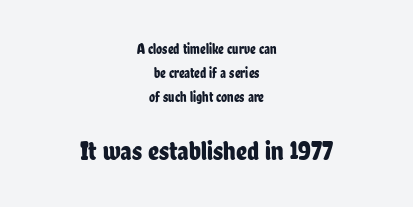
{"italic": "no", "underline": "no", "align": "center", "line_spacing_ratio": 1.72, "letter_spacing": "normal", "letter_spacing_em": 0.0, "larger_block": "second", "size_ratio": 1.93, "glyph_px": 27}
